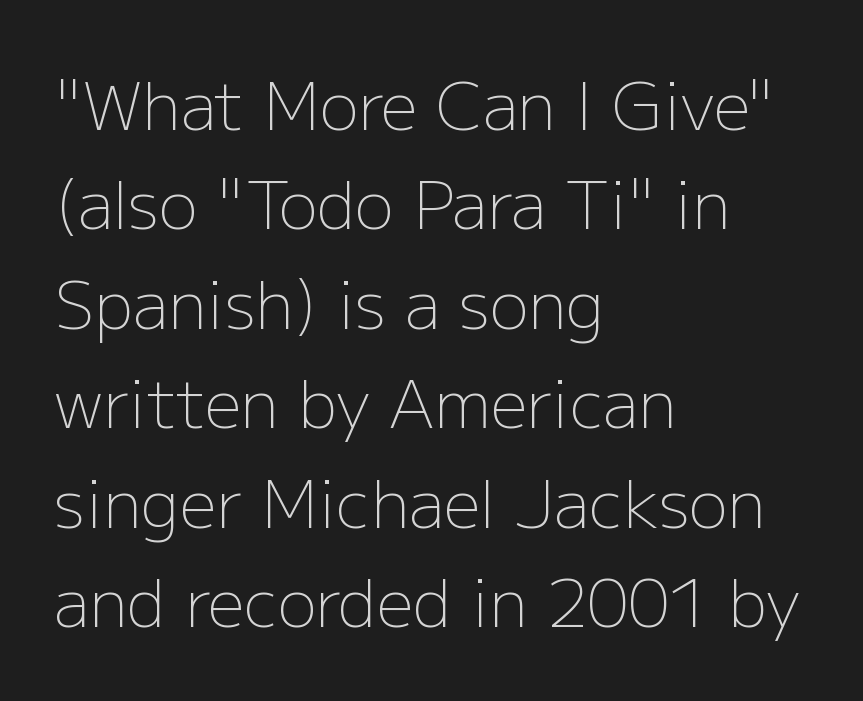
Anything drawn beneath the words? Only blank space. Does the leading feel generous? No, just average. Teacher's note: observe the even left margin — that is flush-left alignment. A sans-serif font was chosen for this passage. Unlike italic type, these characters show no tilt at all. These lines are rendered in a variable-pitch font.
